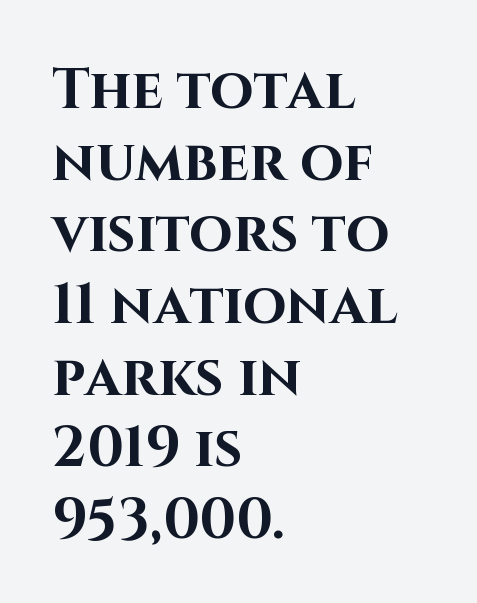
The image shows 56 px bold sans-serif type, upright; set left-aligned, normal line spacing (1.28x), normal letter spacing, not underlined; high stroke contrast and a large x-height.
